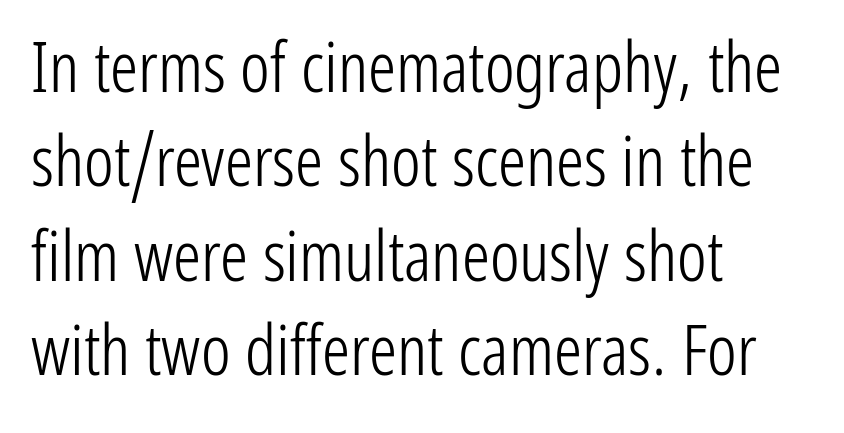
Q: Is the text bold? A: No.
Q: Is the text italic (slanted)? A: No, it is upright.
Q: Is the typeface a serif or a sans-serif typeface? A: Sans-serif.
Q: Is the text underlined? A: No.
Q: How is the paragraph aligned? A: Left-aligned.
Q: Is the spacing between letters normal or unusually wide? A: Normal.
Q: Is the spacing between lines tight, normal or loose? A: Normal.
Q: Width (condensed, normal, or wide)? A: Condensed.
Q: Stroke contrast? A: Low.
Q: x-height? A: Medium.
Q: Monospaced? A: No.
